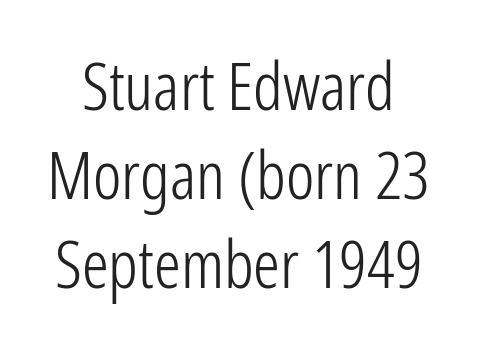
Q: Is the text bold? A: No.
Q: Is the text italic (slanted)? A: No, it is upright.
Q: Is the typeface a serif or a sans-serif typeface? A: Sans-serif.
Q: Is the text underlined? A: No.
Q: Is the spacing between letters normal or unusually wide? A: Normal.
Q: Is the spacing between lines tight, normal or loose? A: Normal.
Q: Width (condensed, normal, or wide)? A: Condensed.
Q: Stroke contrast? A: Low.
Q: x-height? A: Medium.
Q: Monospaced? A: No.
